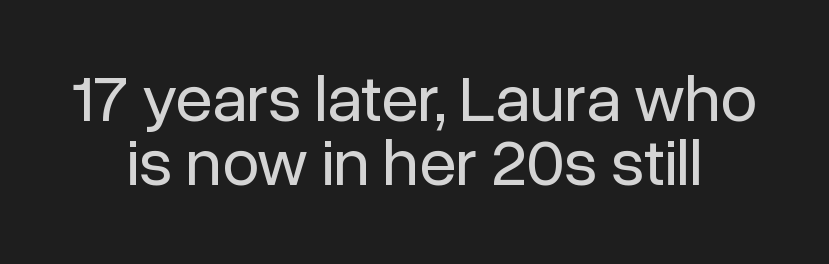
The image shows 67 px regular-weight sans-serif type, upright; set tight line spacing (0.96x), normal letter spacing, not underlined; low stroke contrast and a medium x-height.
